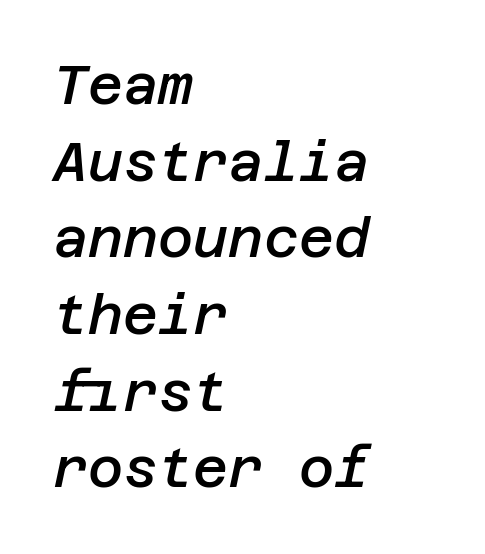
This is oblique type, the kind used for emphasis or titles. No extra tracking has been applied to these lines. The setting favours the left margin, as ordinary paragraphs usually do. Interline gaps are of average width in this sample. The characters look somewhat weighty, a semibold short of true bold.
